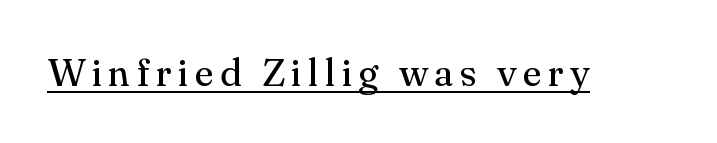
{"serif": "yes", "italic": "no", "bold": "no", "weight": "regular", "width": "normal", "stroke_contrast": "medium", "x_height": "small", "monospaced": "no", "underline": "yes", "glyph_px": 39}
